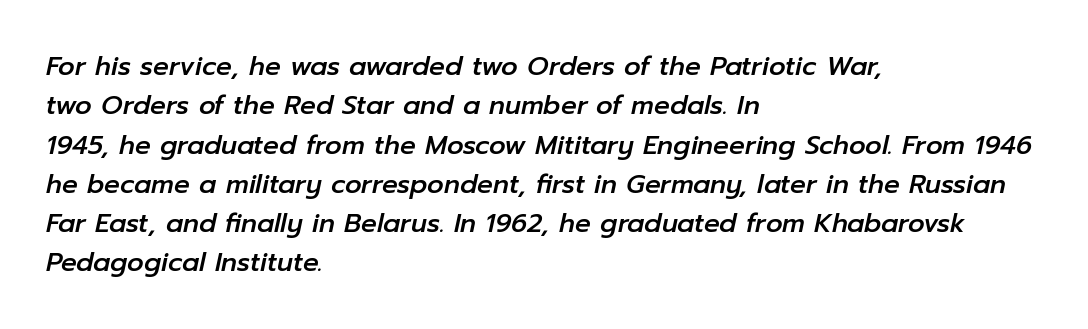
Q: Is the text italic (slanted)? A: Yes, it leans right by about 12 degrees.
Q: Is the text underlined? A: No.
Q: How is the paragraph aligned? A: Left-aligned.
Q: Is the spacing between letters normal or unusually wide? A: Normal.
Q: Is the spacing between lines tight, normal or loose? A: Normal.
